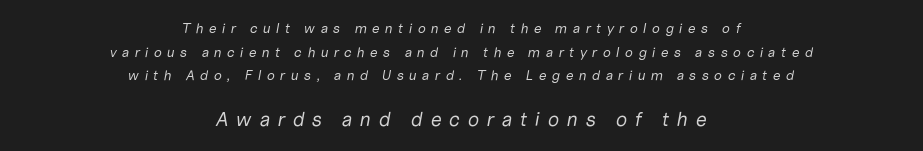
Line spacing here is normal. The rendering positions every line midway between the sides. This sample uses an oblique cut, with every glyph tilted off the vertical. The face used here appears at its bigger size in the lower chunk. Compared with a typical body face, this is equally light or lighter still. Characters follow at a spacing far wider than the type designer built in.
